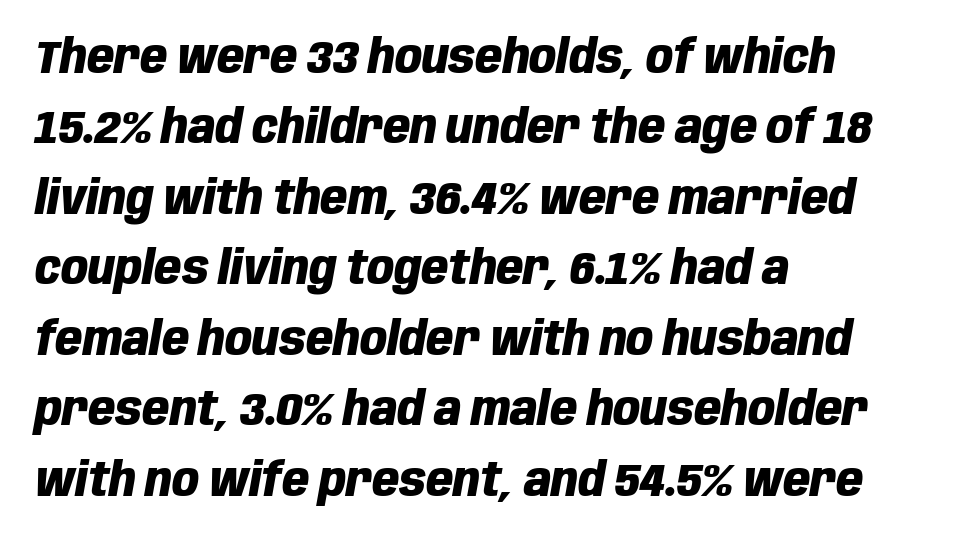
{"italic": "yes", "lean": "right", "slant_degrees": 10, "bold": "yes", "weight": "heavy", "width": "condensed", "stroke_contrast": "low", "x_height": "large", "monospaced": "no", "underline": "no", "align": "left", "line_spacing": "normal", "line_spacing_ratio": 1.5, "letter_spacing": "normal", "letter_spacing_em": 0.0, "glyph_px": 47}
